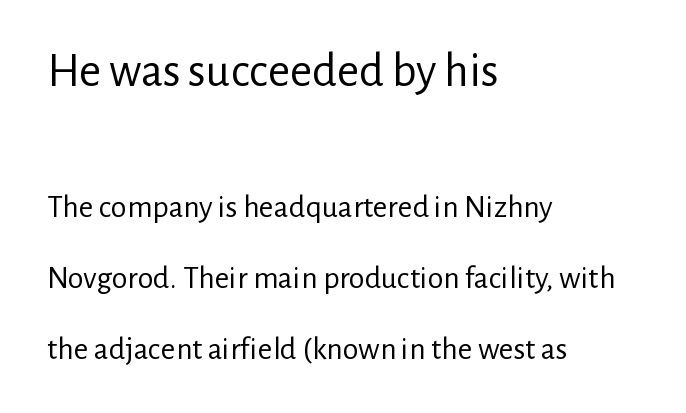
Q: Is the text bold? A: No.
Q: Is the text italic (slanted)? A: No, it is upright.
Q: Is the typeface a serif or a sans-serif typeface? A: Sans-serif.
Q: Is the text underlined? A: No.
Q: How is the paragraph aligned? A: Left-aligned.
Q: Is the spacing between letters normal or unusually wide? A: Normal.
Q: Is the spacing between lines tight, normal or loose? A: Loose.
Q: Which block of text is set in a larger size, the first (top) or the second (bottom)? A: The first (top) one.
Q: Width (condensed, normal, or wide)? A: Normal.
Q: Stroke contrast? A: Low.
Q: x-height? A: Medium.
Q: Monospaced? A: No.
